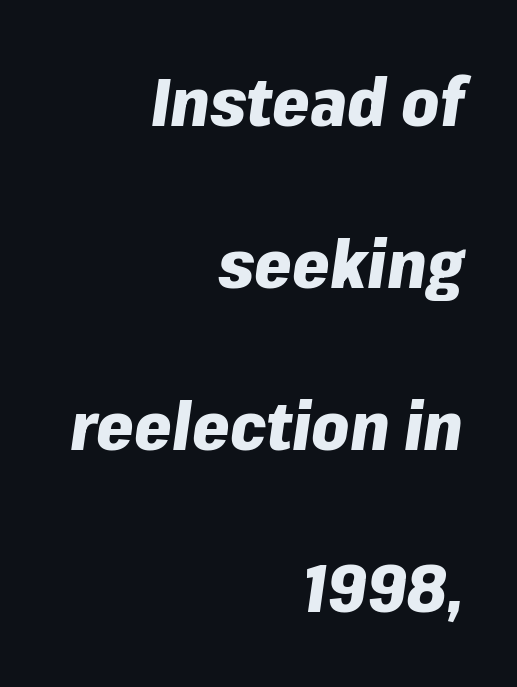
{"italic": "yes", "lean": "right", "slant_degrees": 8, "bold": "yes", "weight": "heavy", "width": "normal", "stroke_contrast": "low", "x_height": "medium", "monospaced": "no", "underline": "no", "align": "right", "line_spacing": "loose", "line_spacing_ratio": 2.42, "letter_spacing": "normal", "letter_spacing_em": 0.0, "glyph_px": 67}
